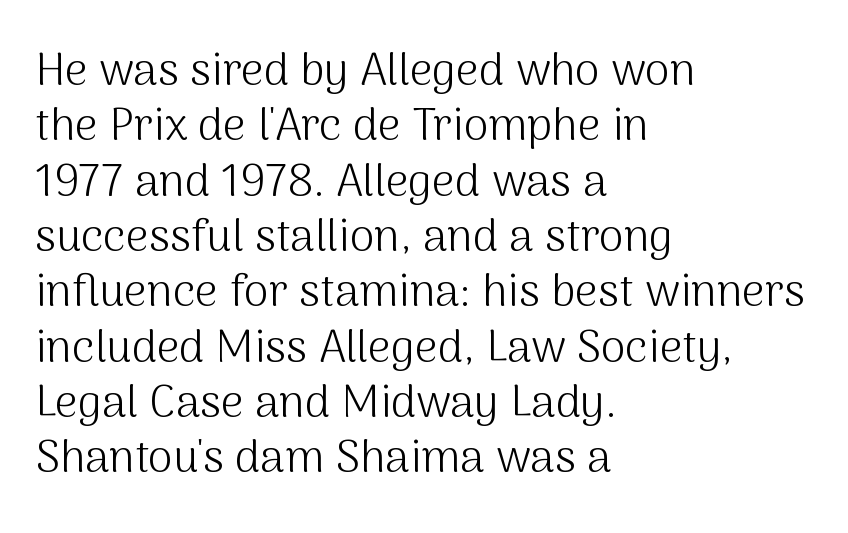
The image shows 45 px light sans-serif type, upright; set left-aligned, line spacing 1.23x, normal letter spacing, not underlined; medium stroke contrast and a medium x-height.
